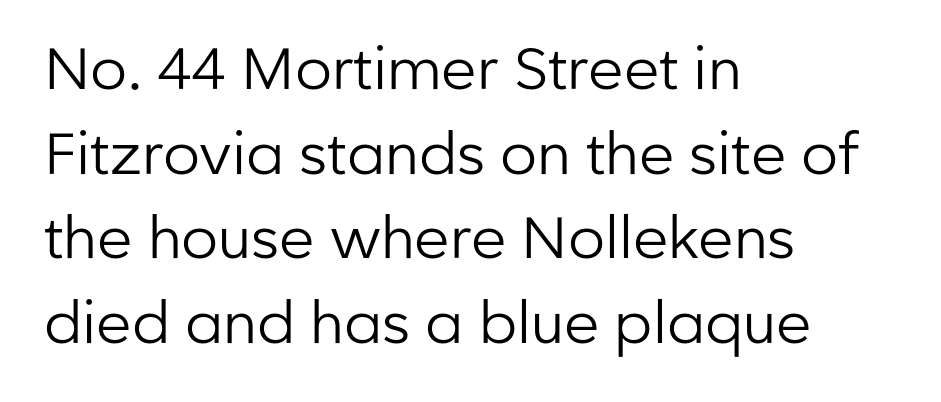
Unbolded letterforms with no extra heft. Spacing between characters is what you'd get straight out of the box. These lines are set flush left with a ragged right edge. Spacing verdict: proportional, widths tailored to each character. Note: no serifs on the glyphs. Beneath every word, the page is bare.
